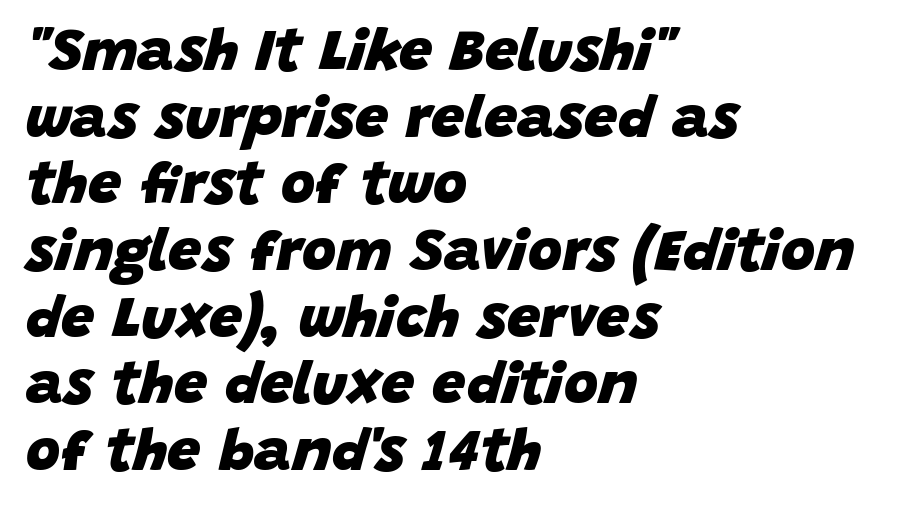
Q: Is the text bold? A: Yes.
Q: Is the text italic (slanted)? A: Yes, it leans right by about 15 degrees.
Q: Is the text underlined? A: No.
Q: How is the paragraph aligned? A: Left-aligned.
Q: Is the spacing between letters normal or unusually wide? A: Normal.
Q: Is the spacing between lines tight, normal or loose? A: Tight.
Q: Width (condensed, normal, or wide)? A: Normal.
Q: Stroke contrast? A: Low.
Q: x-height? A: Large.
Q: Monospaced? A: No.
